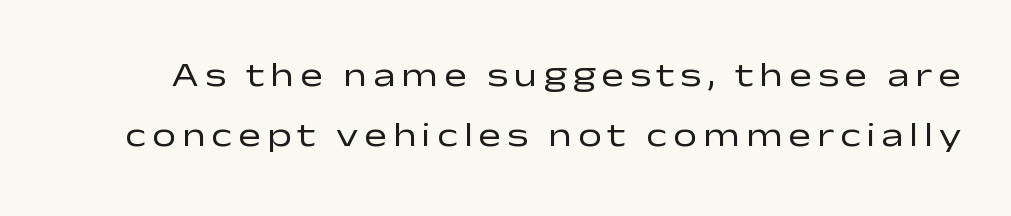
{"serif": "no", "italic": "no", "bold": "no", "weight": "regular", "width": "wide", "stroke_contrast": "low", "x_height": "medium", "monospaced": "no", "underline": "no", "line_spacing_ratio": 1.76, "glyph_px": 34}
